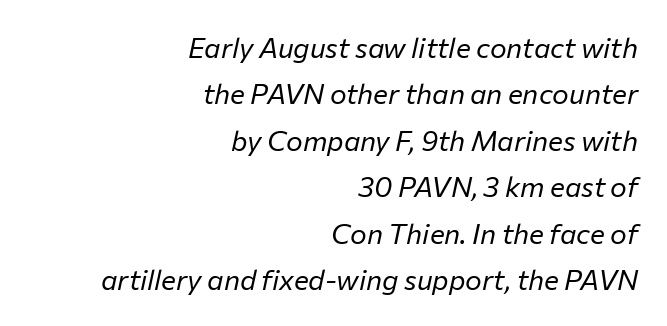
Alignment: flush right. The font is comparable to plain body text, perhaps lighter. The letters are slanted; this is an italic face. A normal amount of white space separates one row of letters from the next. Note the varied advance widths — an 'i' is clearly narrower than an 'm'.
